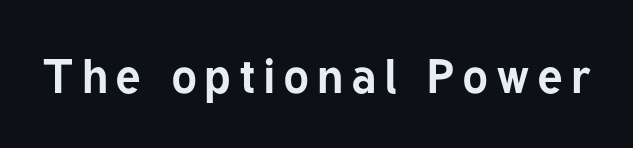
Q: Is the text bold? A: Yes.
Q: Is the text italic (slanted)? A: No, it is upright.
Q: Is the typeface a serif or a sans-serif typeface? A: Sans-serif.
Q: Is the text underlined? A: No.
Q: Width (condensed, normal, or wide)? A: Normal.
Q: Stroke contrast? A: Low.
Q: x-height? A: Medium.
Q: Monospaced? A: No.
